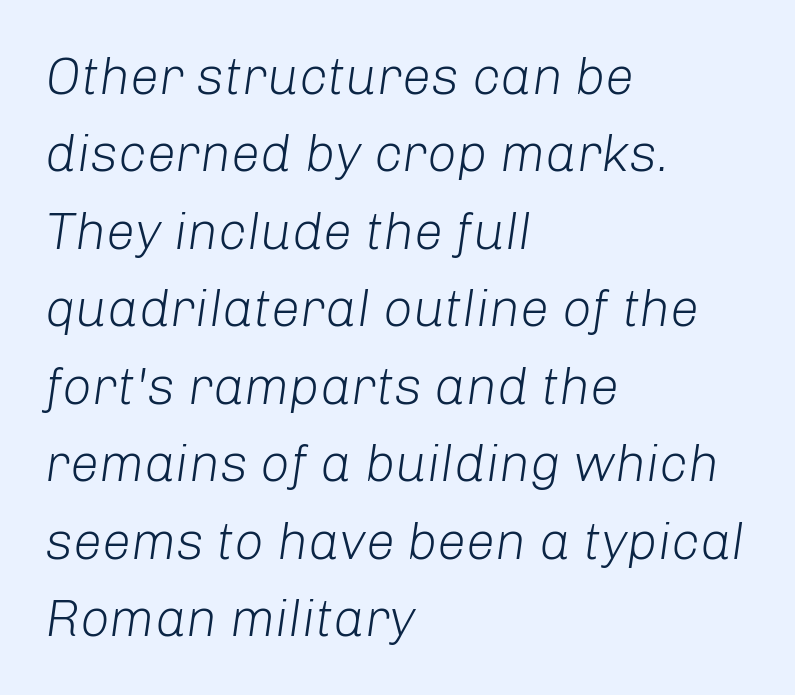
The image shows 52 px light type, italic (leaning right); set left-aligned, normal line spacing (1.49x), normal letter spacing, not underlined; low stroke contrast and a medium x-height.
